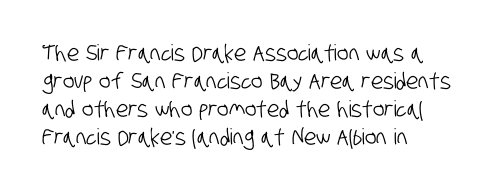
Q: Is the text underlined? A: No.
Q: How is the paragraph aligned? A: Left-aligned.
Q: Is the spacing between letters normal or unusually wide? A: Normal.
Q: Is the spacing between lines tight, normal or loose? A: Normal.
